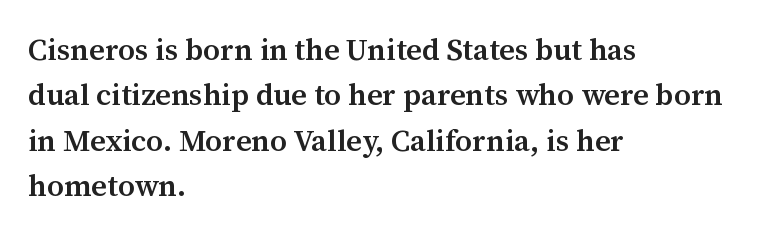
{"serif": "yes", "italic": "no", "bold": "semi", "weight": "semibold", "width": "normal", "stroke_contrast": "medium", "x_height": "medium", "monospaced": "no", "underline": "no", "align": "left", "line_spacing": "normal", "line_spacing_ratio": 1.51, "letter_spacing": "normal", "letter_spacing_em": 0.0, "glyph_px": 30}
